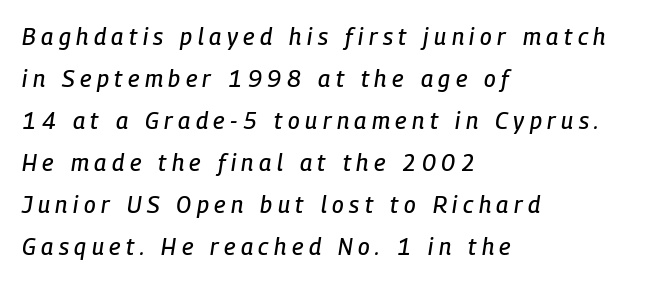
The string is rendered with underlining switched off. Students, note that the glyphs here are deliberately spaced far apart. Each line starts at the same left margin while the right side varies. The typography opts for an oblique posture over an upright one.
